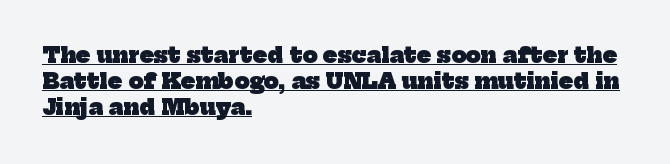
{"bold": "yes", "underline": "yes", "align": "left", "line_spacing": "normal", "line_spacing_ratio": 1.25, "letter_spacing": "normal", "letter_spacing_em": 0.0, "glyph_px": 21}
